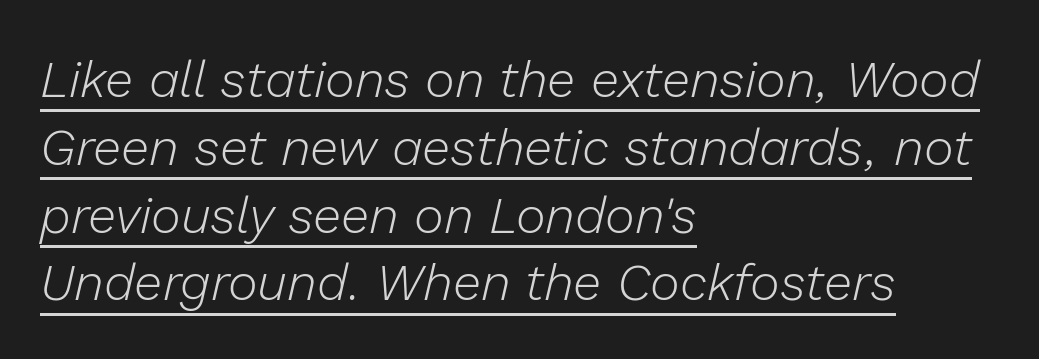
The image shows 51 px light type, italic (leaning right); set left-aligned, normal line spacing (1.33x), normal letter spacing, underlined; low stroke contrast and a medium x-height.
